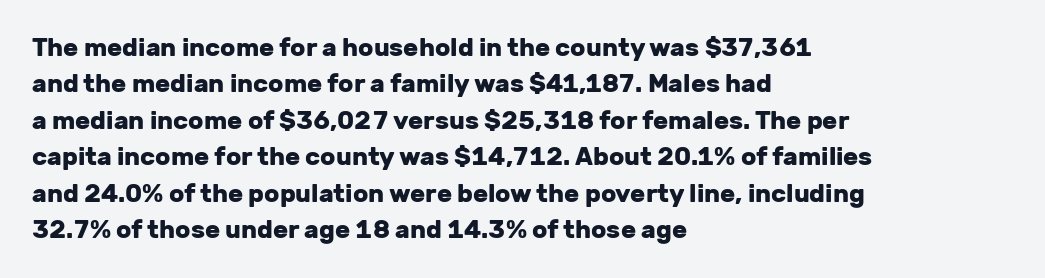
The letters are bold, with thick, heavy strokes. If you measured baseline to baseline, you'd find a middling distance. Posture: straight, roman, zero tilt. No word sits above an underline.
